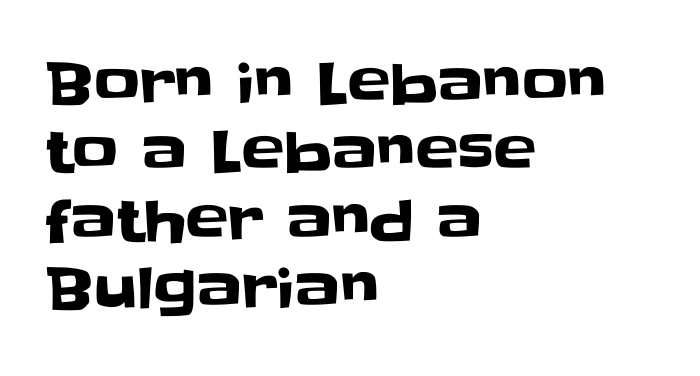
{"serif": "no", "italic": "no", "width": "normal", "stroke_contrast": "low", "x_height": "large", "monospaced": "no", "underline": "no", "align": "left", "line_spacing_ratio": 1.2, "letter_spacing": "normal", "letter_spacing_em": 0.0, "glyph_px": 57}
